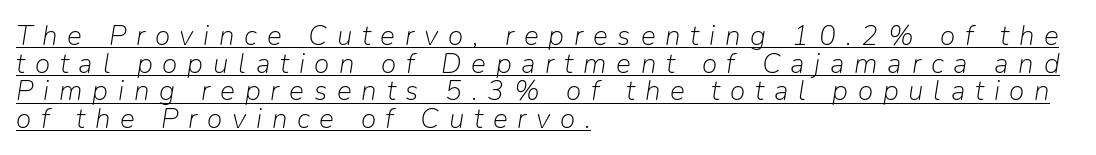
{"italic": "yes", "lean": "right", "slant_degrees": 9, "bold": "no", "weight": "light", "width": "normal", "stroke_contrast": "low", "x_height": "medium", "monospaced": "no", "underline": "yes", "align": "left", "line_spacing": "tight", "line_spacing_ratio": 0.99, "letter_spacing": "wide", "letter_spacing_em": 0.35, "glyph_px": 28}
